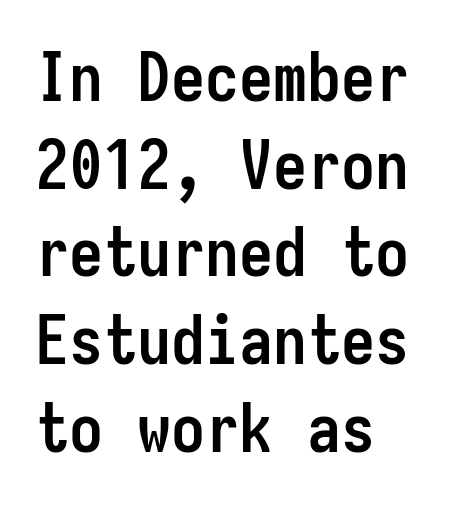
{"serif": "no", "italic": "no", "bold": "yes", "weight": "semibold", "width": "condensed", "stroke_contrast": "low", "x_height": "medium", "monospaced": "yes", "underline": "no", "align": "left", "line_spacing": "normal", "line_spacing_ratio": 1.29, "letter_spacing": "normal", "letter_spacing_em": 0.0, "glyph_px": 68}
